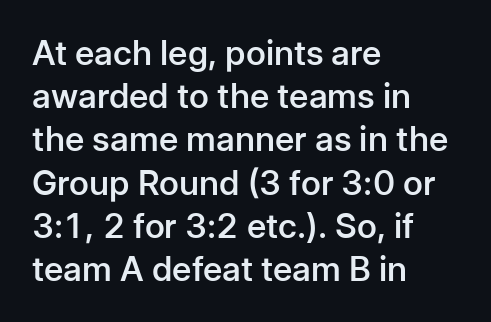
Rendered with straight, roman letterforms. Short and long lines alike share a common starting point at left. The words here are not underlined. Students, this is semibold: more ink than regular, less than bold.
